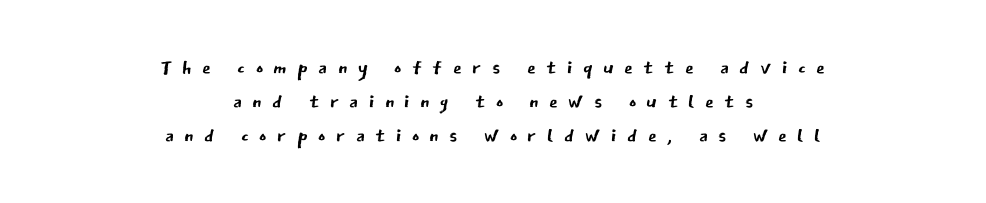
This rendering employs a face without finishing strokes, i.e., a sans-serif. The face used here is rendered with a markedly widened letterfit. Do the letters lean? They stand straight. The passage shown is not bold in any degree. The words here are not underlined.
